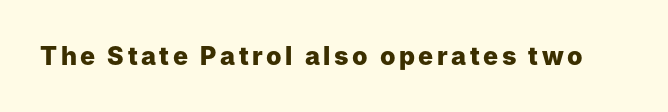
The image shows 25 px bold type, upright; set not underlined.
